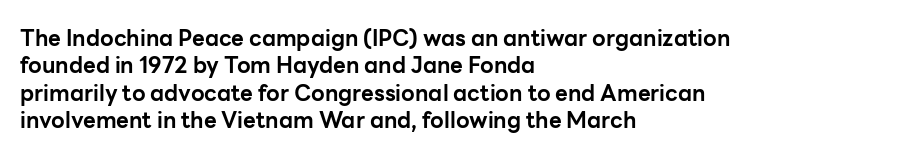
The image shows 22 px bold type, upright; set left-aligned, line spacing 1.24x, normal letter spacing, not underlined.
